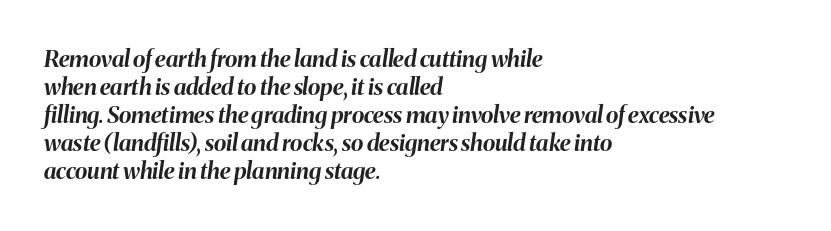
Just letters on the line, the space beneath them empty. Glyph-to-glyph distance matches everyday printed text. Quick note: italic. Stroke thickness is high; the sample reads as a true bold. The lines are quadded left.
